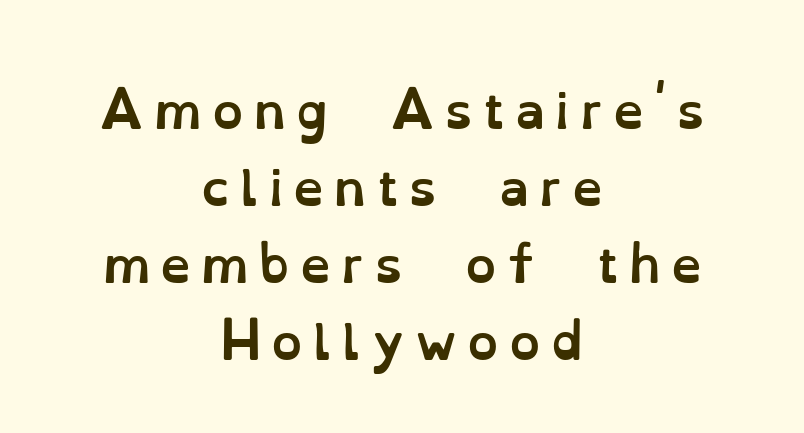
Honestly, the letter spacing is so wide it's the main thing you notice. Ordinary non-slanted type is in use. The compositor balanced each line on the midline. The typesetting leans heavy: a genuine bold.
